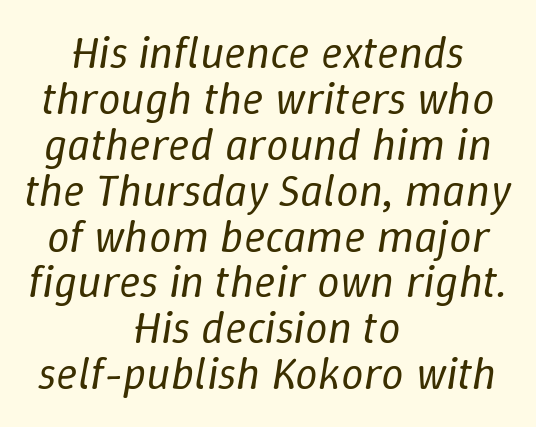
{"italic": "yes", "lean": "right", "slant_degrees": 9, "bold": "no", "weight": "regular", "width": "normal", "stroke_contrast": "low", "x_height": "medium", "monospaced": "no", "underline": "no", "align": "center", "line_spacing": "tight", "line_spacing_ratio": 1.02, "letter_spacing": "normal", "letter_spacing_em": 0.0, "glyph_px": 45}
